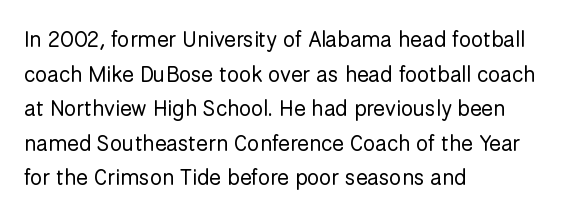
The image shows 22 px text type, upright; set left-aligned, normal line spacing (1.57x), normal letter spacing, not underlined.
